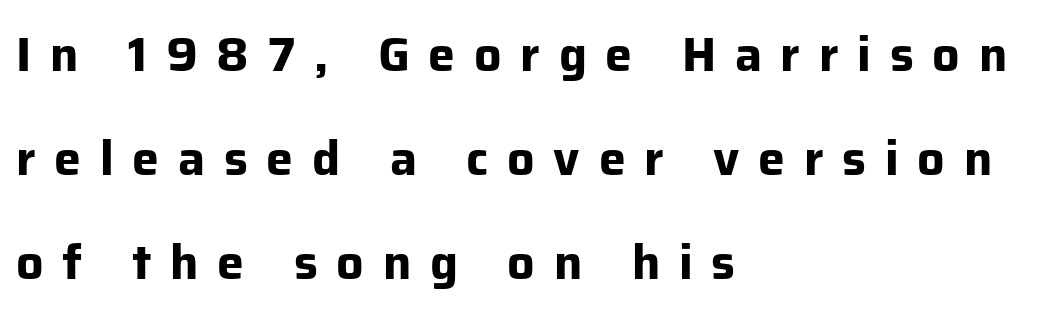
The designer dialed line spacing up above the default. The characters look thick and weighty, a clear bold. The gap between lines stays unmarked. In terms of letterform style, serifs are entirely absent.
